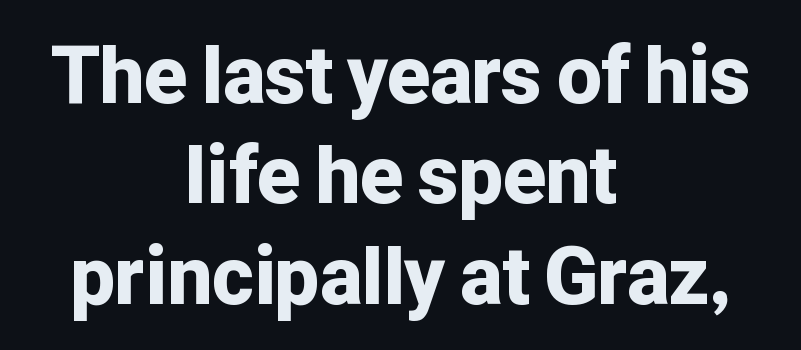
{"serif": "no", "italic": "no", "bold": "yes", "weight": "bold", "width": "normal", "stroke_contrast": "low", "x_height": "medium", "monospaced": "no", "underline": "no", "align": "center", "line_spacing": "normal", "line_spacing_ratio": 1.27, "letter_spacing": "normal", "letter_spacing_em": 0.0, "glyph_px": 79}
